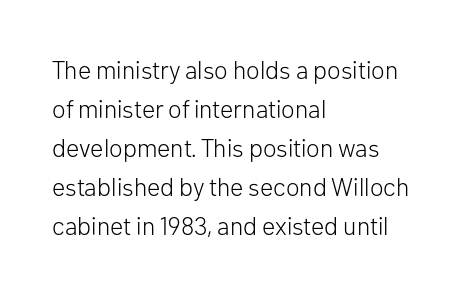
Q: Is the text bold? A: No.
Q: Is the text italic (slanted)? A: No, it is upright.
Q: Is the text underlined? A: No.
Q: How is the paragraph aligned? A: Left-aligned.
Q: Is the spacing between letters normal or unusually wide? A: Normal.
Q: Is the spacing between lines tight, normal or loose? A: Normal.
